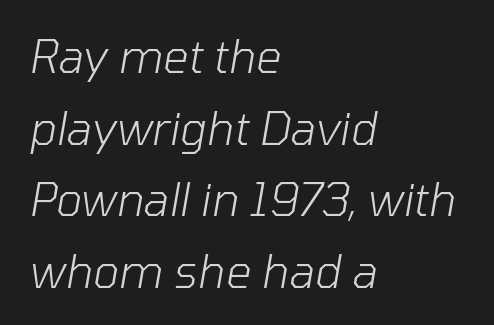
{"italic": "yes", "lean": "right", "slant_degrees": 10, "bold": "no", "weight": "light", "width": "normal", "stroke_contrast": "low", "x_height": "medium", "monospaced": "no", "underline": "no", "align": "left", "line_spacing": "normal", "line_spacing_ratio": 1.59, "letter_spacing": "normal", "letter_spacing_em": 0.0, "glyph_px": 45}
